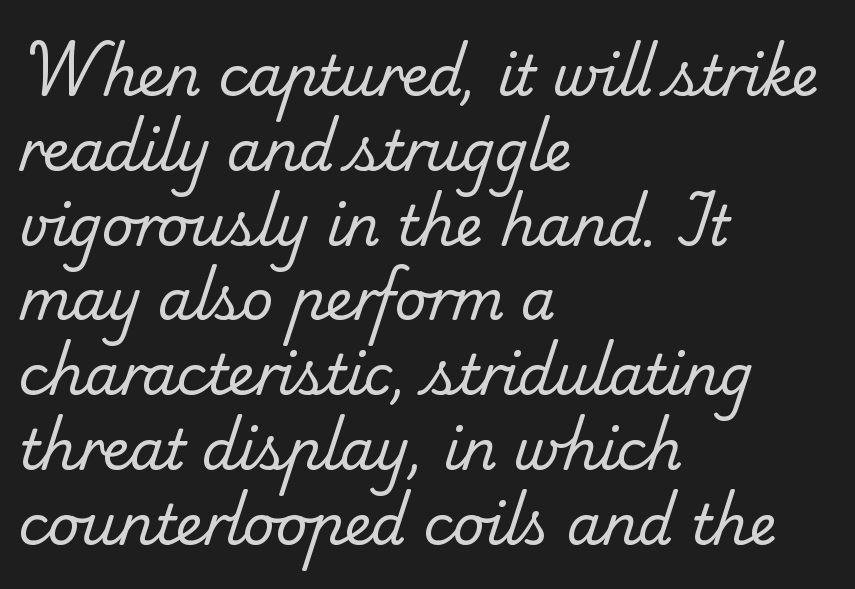
{"serif": "yes", "bold": "no", "weight": "regular", "width": "normal", "stroke_contrast": "low", "x_height": "small", "monospaced": "no", "underline": "no", "align": "left", "line_spacing": "normal", "line_spacing_ratio": 1.36, "letter_spacing": "normal", "letter_spacing_em": 0.0, "glyph_px": 55}
